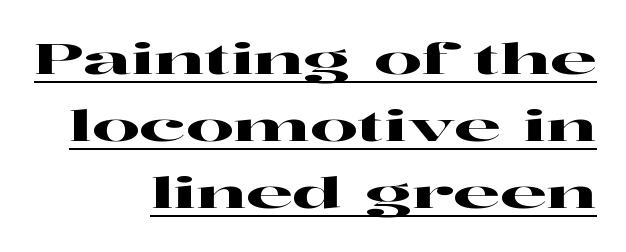
These lines stack with their right ends in a neat column. A continuous stroke trails under the words, as in a hyperlink. When letters stand straight like this, we call the style roman or upright. The gaps between neighbouring characters are ordinary and unremarkable. Leading: standard.
